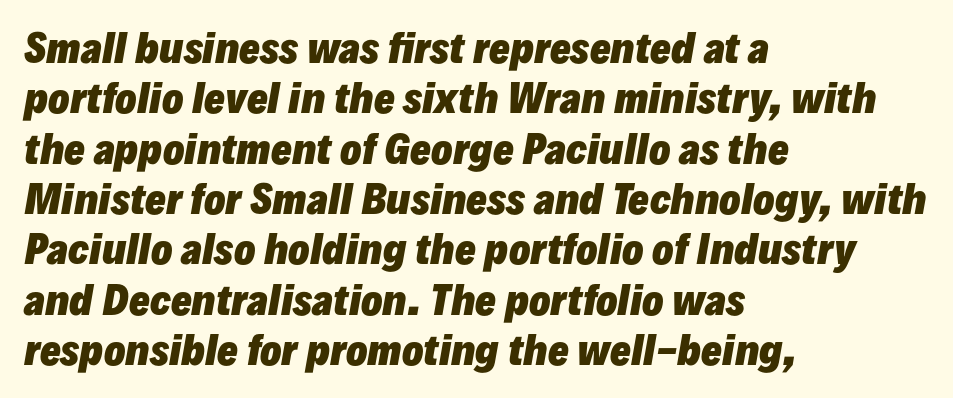
{"italic": "yes", "lean": "right", "slant_degrees": 10, "bold": "yes", "weight": "heavy", "width": "normal", "stroke_contrast": "low", "x_height": "medium", "monospaced": "no", "underline": "no", "align": "left", "line_spacing": "normal", "line_spacing_ratio": 1.29, "letter_spacing": "normal", "letter_spacing_em": 0.0, "glyph_px": 39}
